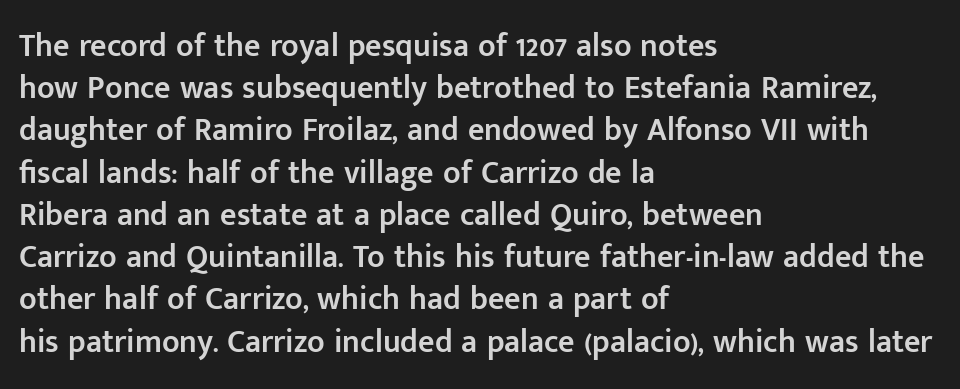
The image shows 32 px semibold sans-serif type, upright; set left-aligned, normal line spacing (1.32x), normal letter spacing, not underlined; low stroke contrast and a medium x-height.
